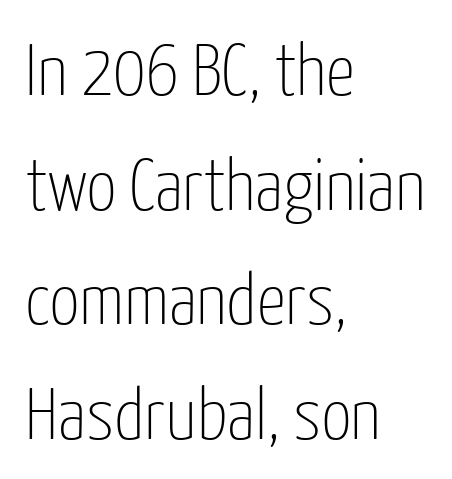
{"serif": "no", "italic": "no", "bold": "no", "weight": "thin", "width": "condensed", "stroke_contrast": "low", "x_height": "medium", "monospaced": "no", "underline": "no", "align": "left", "line_spacing": "normal", "line_spacing_ratio": 1.57, "letter_spacing": "normal", "letter_spacing_em": 0.0, "glyph_px": 73}
